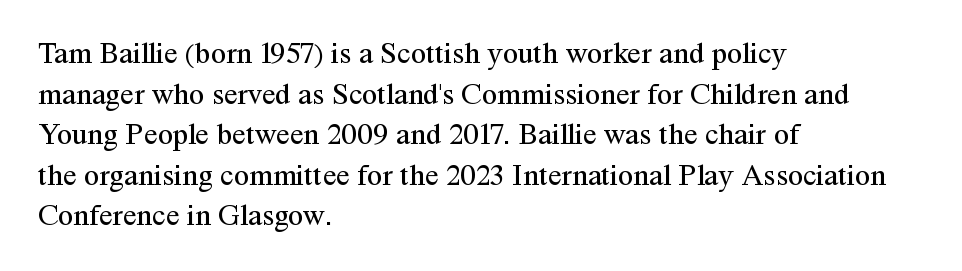
{"serif": "yes", "italic": "no", "bold": "no", "weight": "regular", "width": "normal", "stroke_contrast": "medium", "x_height": "medium", "monospaced": "no", "underline": "no", "align": "left", "line_spacing": "normal", "line_spacing_ratio": 1.31, "letter_spacing": "normal", "letter_spacing_em": 0.0, "glyph_px": 31}
